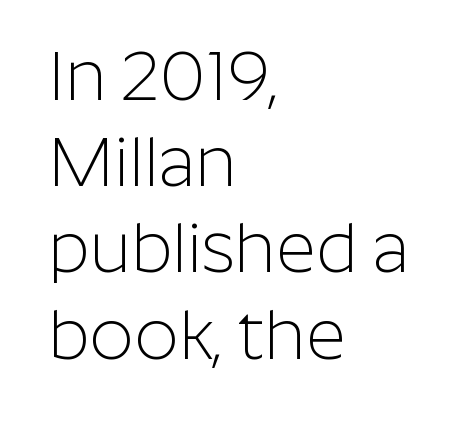
The image shows 69 px light sans-serif type, upright; set left-aligned, normal line spacing (1.25x), normal letter spacing, not underlined; low stroke contrast and a medium x-height.
